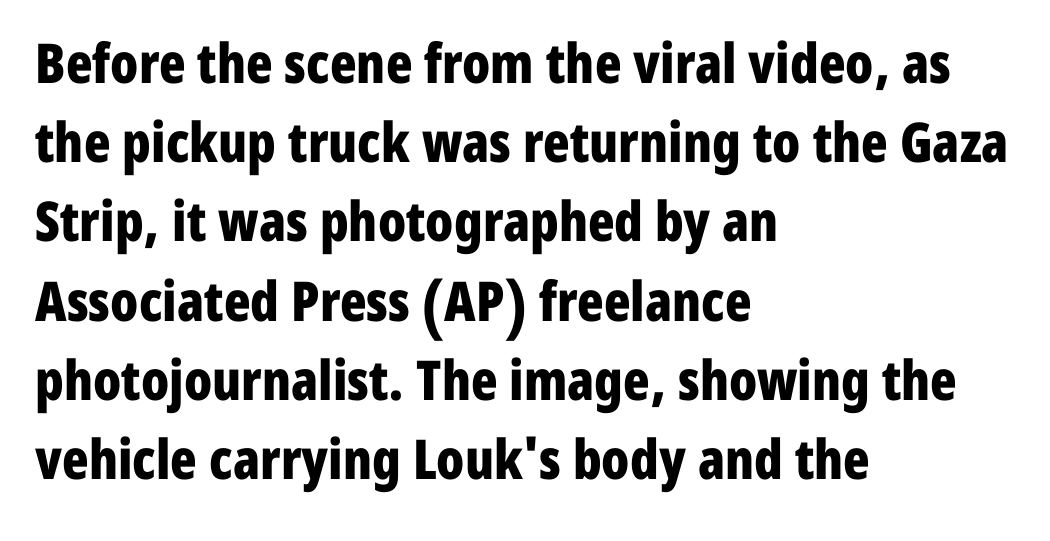
{"serif": "no", "italic": "no", "bold": "yes", "weight": "bold", "width": "condensed", "stroke_contrast": "low", "x_height": "medium", "monospaced": "no", "underline": "no", "align": "left", "line_spacing": "normal", "line_spacing_ratio": 1.44, "letter_spacing": "normal", "letter_spacing_em": 0.0, "glyph_px": 55}
